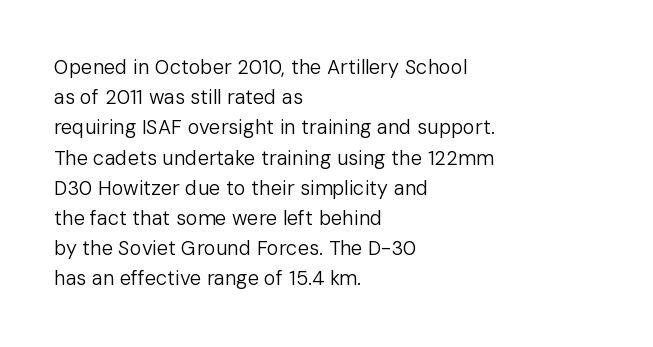
The image shows 20 px text type, upright; set left-aligned, normal line spacing (1.51x), normal letter spacing, not underlined.
